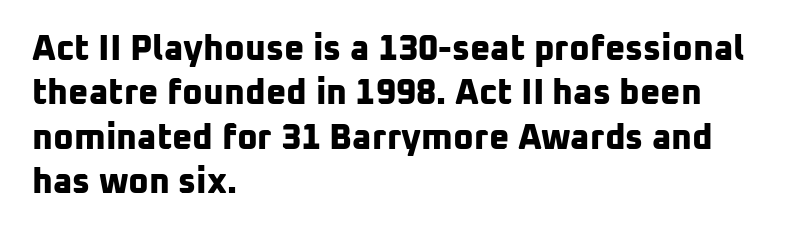
{"serif": "no", "bold": "yes", "weight": "bold", "width": "normal", "stroke_contrast": "low", "x_height": "medium", "monospaced": "no", "underline": "no", "align": "left", "line_spacing": "normal", "line_spacing_ratio": 1.27, "letter_spacing": "normal", "letter_spacing_em": 0.0, "glyph_px": 35}
